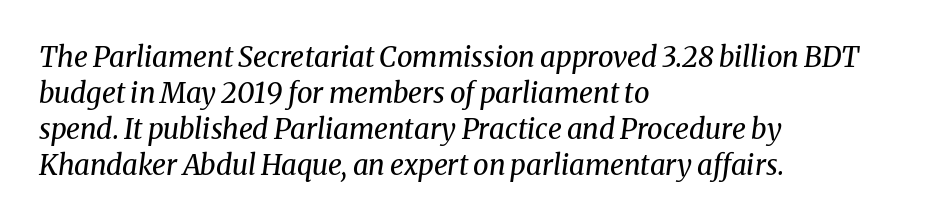
{"serif": "yes", "italic": "yes", "lean": "right", "slant_degrees": 8, "bold": "no", "weight": "regular", "width": "normal", "stroke_contrast": "medium", "x_height": "medium", "monospaced": "no", "underline": "no", "align": "left", "line_spacing": "normal", "line_spacing_ratio": 1.28, "letter_spacing": "normal", "letter_spacing_em": 0.0, "glyph_px": 28}
